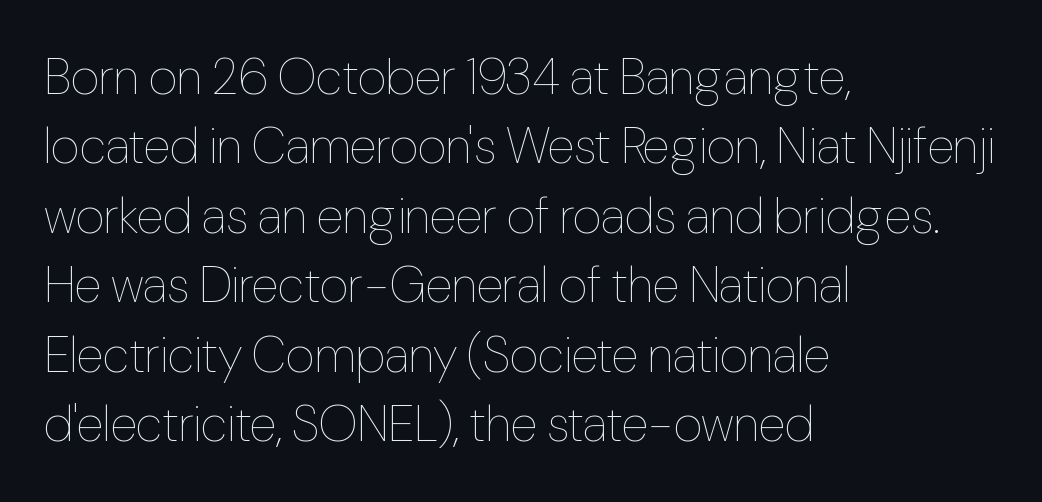
The image shows 50 px thin, condensed type, upright; set left-aligned, normal line spacing (1.39x), normal letter spacing, not underlined; low stroke contrast and a medium x-height.
